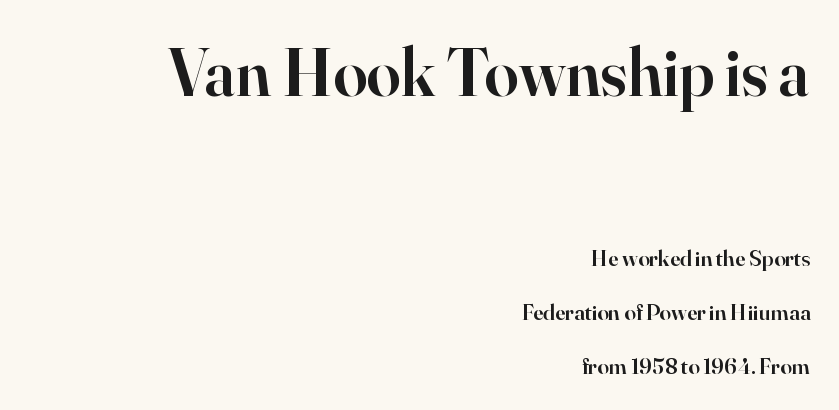
{"serif": "yes", "italic": "no", "bold": "semi", "weight": "semibold", "width": "normal", "stroke_contrast": "high", "x_height": "small", "monospaced": "no", "underline": "no", "align": "right", "line_spacing": "loose", "line_spacing_ratio": 2.35, "letter_spacing": "normal", "letter_spacing_em": 0.0, "larger_block": "first", "size_ratio": 2.96, "glyph_px": 68}
